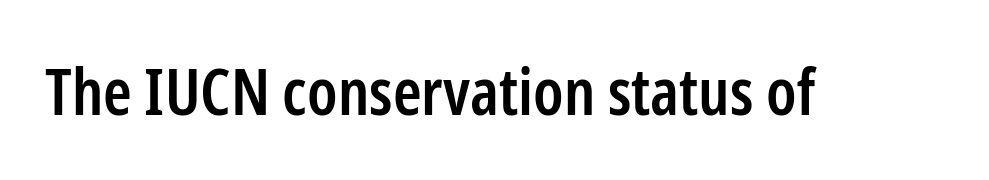
Font category for this specimen: sans-serif. Plain, unruled lines of type. Characters follow at the spacing the type designer built in. This sample has the flowing, uneven cadence of proportional lettering.
